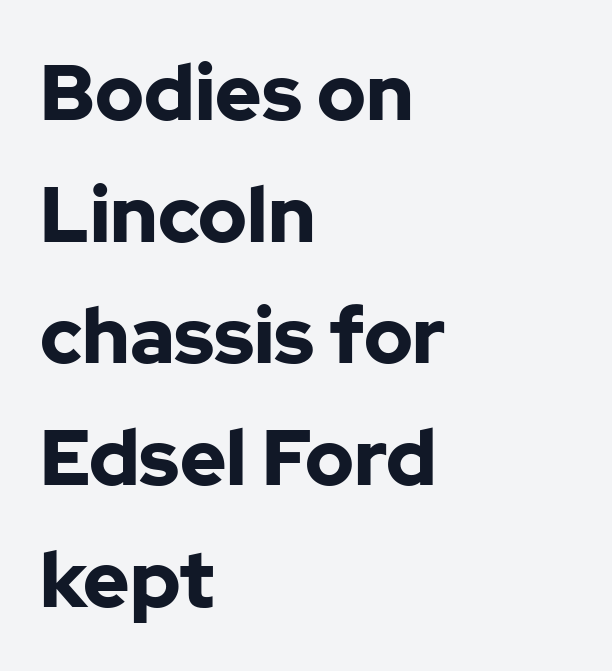
{"serif": "no", "italic": "no", "bold": "yes", "weight": "bold", "width": "normal", "stroke_contrast": "low", "x_height": "medium", "monospaced": "no", "underline": "no", "align": "left", "line_spacing": "normal", "line_spacing_ratio": 1.56, "letter_spacing": "normal", "letter_spacing_em": 0.0, "glyph_px": 78}
